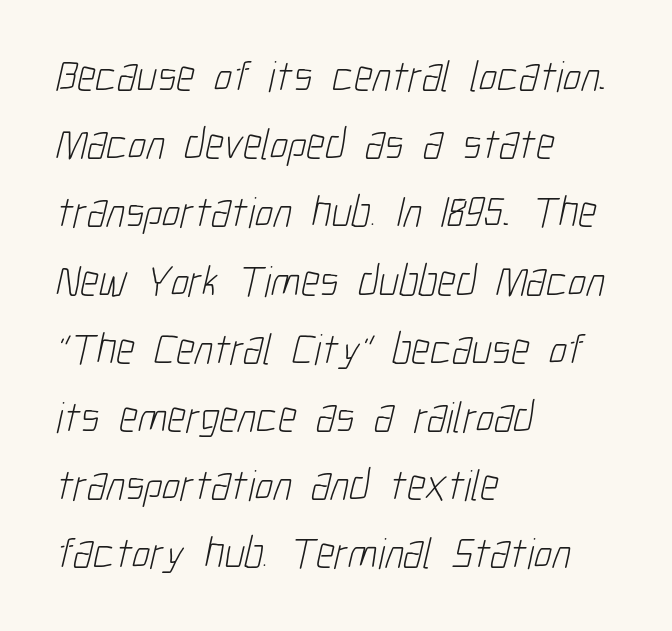
The image shows 44 px light, condensed sans-serif type; set left-aligned, normal line spacing (1.55x), normal letter spacing, not underlined; low stroke contrast and a medium x-height.
